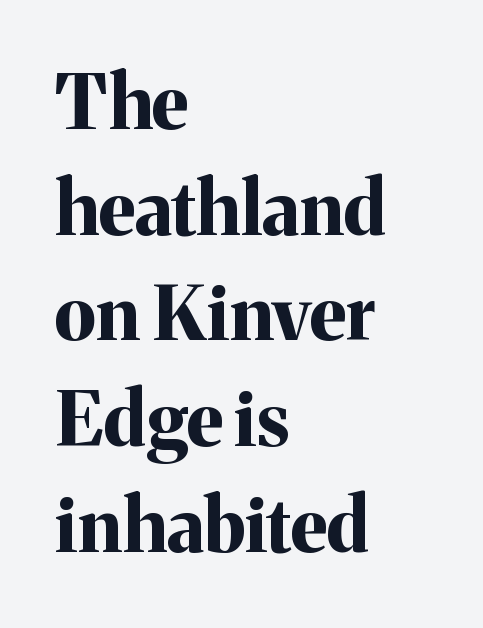
{"serif": "yes", "italic": "no", "bold": "yes", "weight": "bold", "width": "normal", "stroke_contrast": "medium", "x_height": "medium", "monospaced": "no", "underline": "no", "align": "left", "line_spacing": "normal", "line_spacing_ratio": 1.41, "letter_spacing": "normal", "letter_spacing_em": 0.0, "glyph_px": 75}
